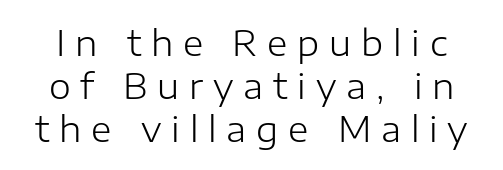
The image shows 35 px light sans-serif type, upright; set line spacing 1.23x, unusually wide letter spacing (+0.28 em), not underlined; low stroke contrast and a medium x-height.
